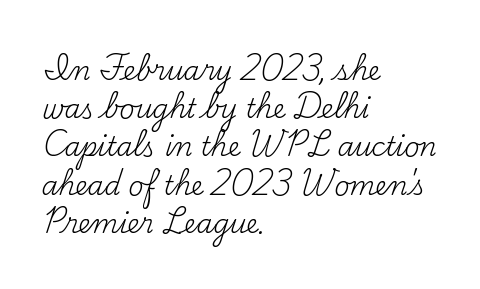
The vertical gap from one line to the next is medium. Quick note: underline off. The characters are drawn with everyday or finer stroke widths. Caption: multi-line text, flush left, ragged right.
